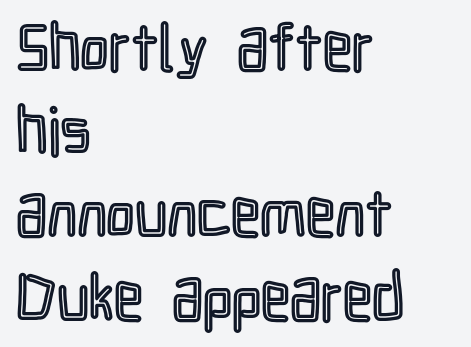
The image shows 65 px condensed type, upright; set left-aligned, normal line spacing (1.28x), normal letter spacing, not underlined; a medium x-height.
